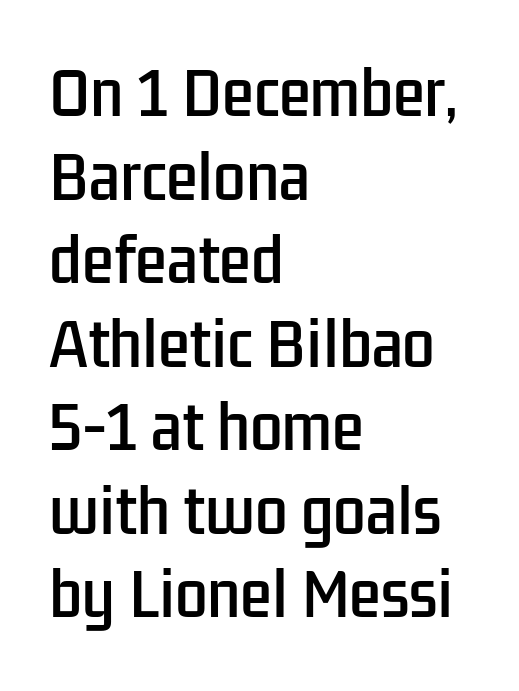
Horizontal bands of white between lines are of average thickness. Italic? Not at all — the glyphs are vertical. Layout note: lines flush left. The type is set solid horizontally, with unmodified tracking. The passage shown is typeset with a sans-serif family. Each row of text sits above clean, open space.
